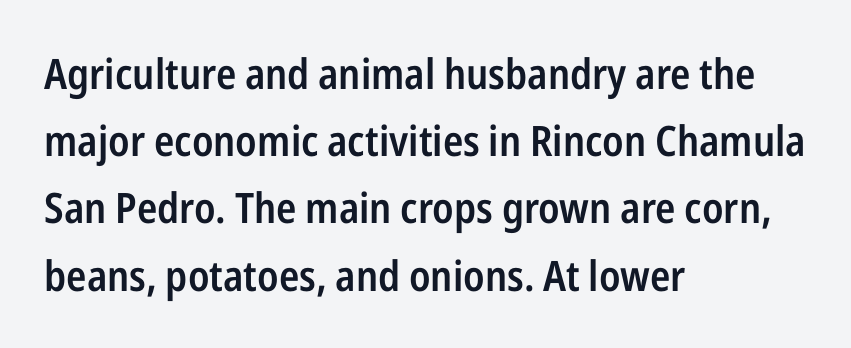
The image shows 42 px semibold, condensed sans-serif type, upright; set left-aligned, normal line spacing (1.6x), normal letter spacing, not underlined; low stroke contrast and a medium x-height.
